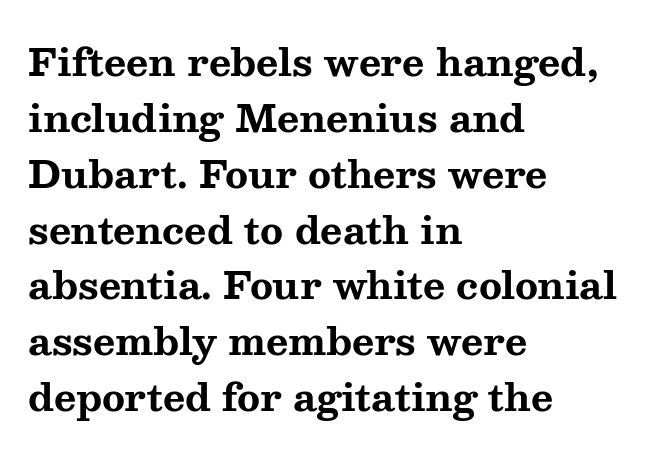
The image shows 38 px bold, wide serif type, upright; set left-aligned, normal line spacing (1.47x), normal letter spacing, not underlined; medium stroke contrast and a medium x-height.
